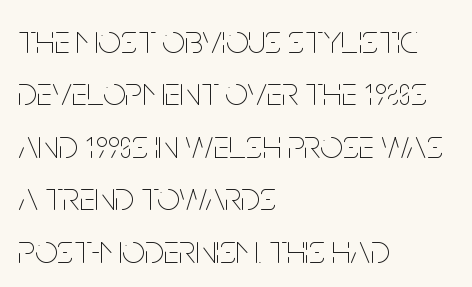
{"italic": "no", "bold": "no", "weight": "thin", "width": "condensed", "stroke_contrast": "low", "x_height": "large", "monospaced": "no", "underline": "no", "align": "left", "line_spacing": "normal", "line_spacing_ratio": 1.31, "letter_spacing": "normal", "letter_spacing_em": 0.0, "glyph_px": 40}
